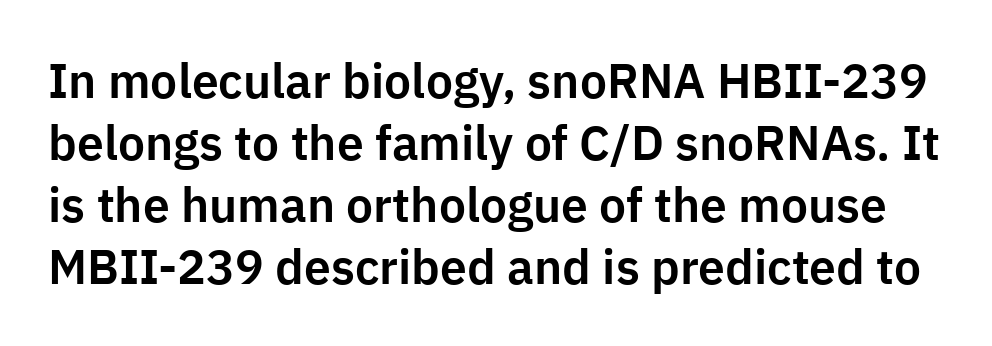
{"serif": "no", "italic": "no", "width": "normal", "stroke_contrast": "low", "x_height": "medium", "monospaced": "no", "underline": "no", "line_spacing": "normal", "line_spacing_ratio": 1.29, "letter_spacing": "normal", "letter_spacing_em": 0.0, "glyph_px": 48}
